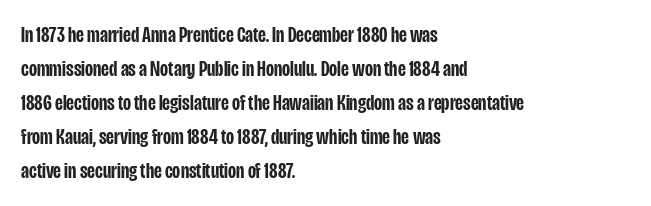
The image shows 22 px text type, upright; set left-aligned, normal line spacing (1.55x), normal letter spacing, not underlined.
